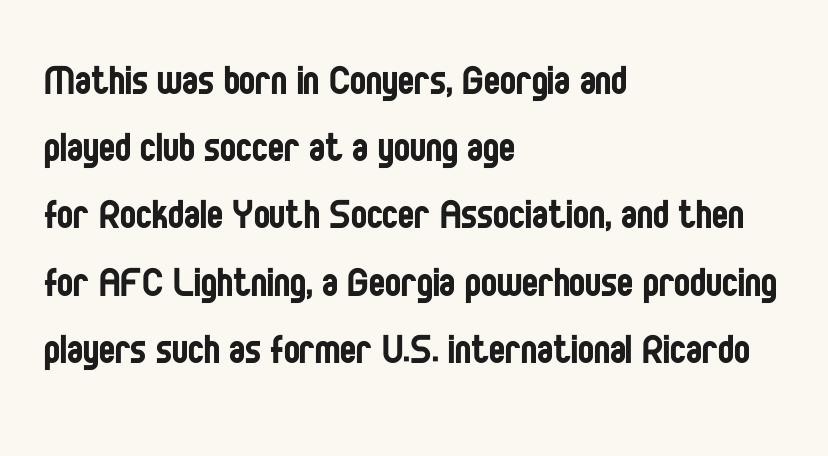
The rendering uses natural spacing where letterforms have individual widths. Italic? Not at all — the glyphs are vertical. The letters sit at their default tracking, neither squeezed nor spread. This is not heavy type; no bold has been used. The type family on display is of the sans-serif kind. Clear beneath every line of the passage.
